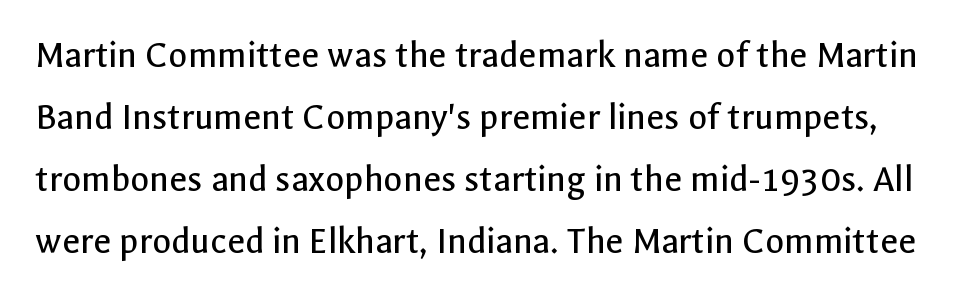
{"serif": "no", "italic": "no", "bold": "no", "weight": "regular", "width": "normal", "x_height": "medium", "monospaced": "no", "underline": "no", "line_spacing": "normal", "line_spacing_ratio": 1.59, "letter_spacing": "normal", "letter_spacing_em": 0.0, "glyph_px": 39}
